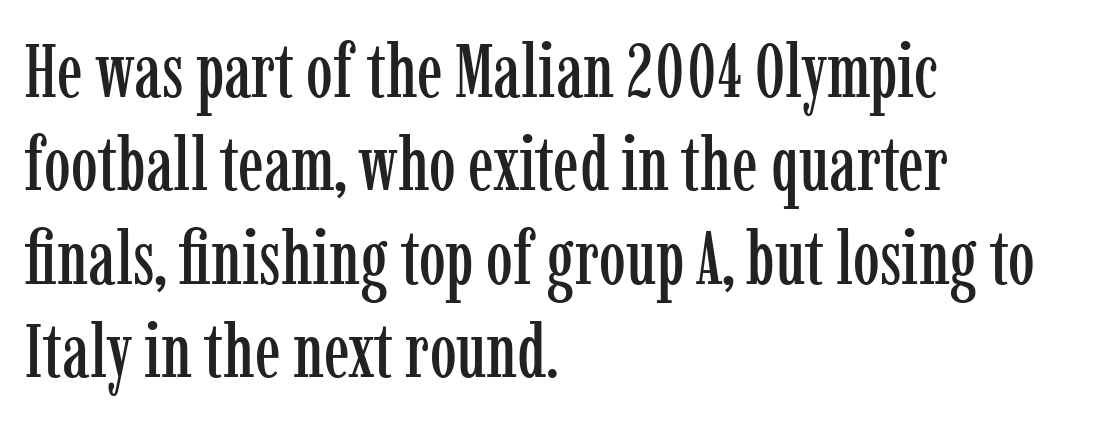
{"serif": "yes", "italic": "no", "width": "condensed", "stroke_contrast": "low", "x_height": "medium", "monospaced": "no", "underline": "no", "align": "left", "line_spacing_ratio": 1.23, "letter_spacing": "normal", "letter_spacing_em": 0.0, "glyph_px": 76}
